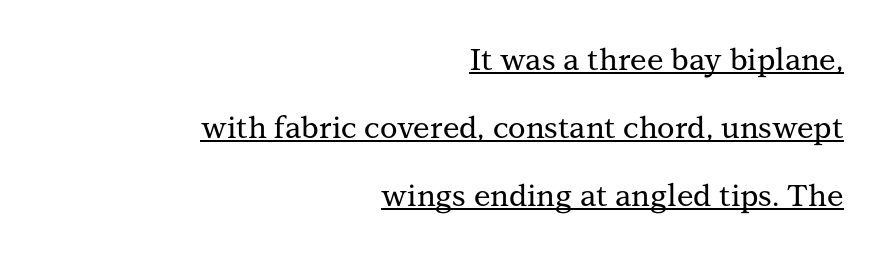
Regarding serifs, this sample has them. Default kerning and tracking; the words read as compact shapes. If you drew a line through each stem, it would be perfectly vertical. Vertically, the passage feels expansive, rows floating well apart. Every word sits above its own underline. The face used here is proportionally spaced, like ordinary book or web type.
